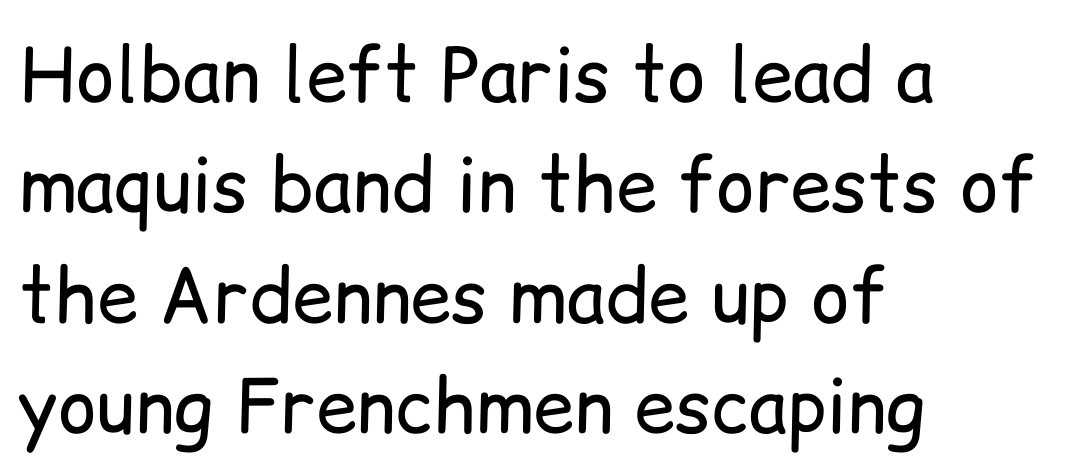
Look at the tracking — it's just the regular setting, nothing added. The line-height multiplier appears to be the usual default. Is there any slant? The stems are plumb. Typeset ragged right — the left edge is the straight one. The words here are not underlined. The rendering shows plain stroke endings on the letterforms — a sans-serif design.
